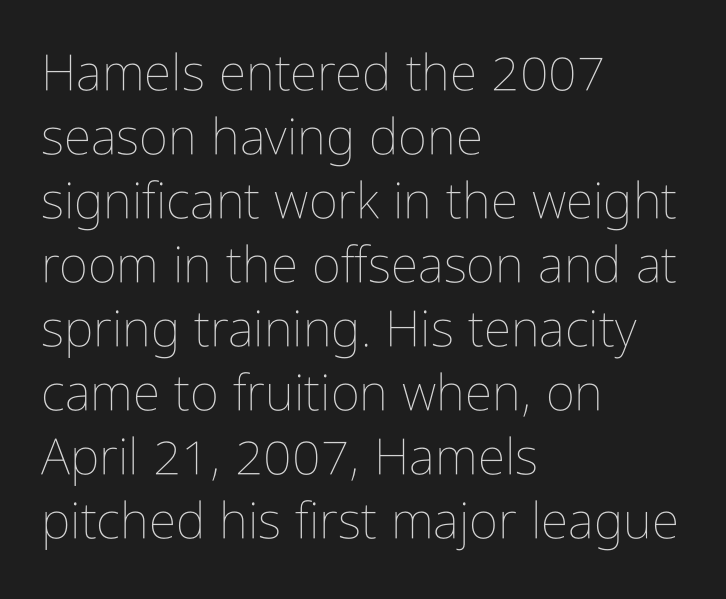
Q: Is the text bold? A: No.
Q: Is the text italic (slanted)? A: No, it is upright.
Q: Is the text underlined? A: No.
Q: How is the paragraph aligned? A: Left-aligned.
Q: Is the spacing between letters normal or unusually wide? A: Normal.
Q: Is the spacing between lines tight, normal or loose? A: Normal.
Q: Width (condensed, normal, or wide)? A: Condensed.
Q: Stroke contrast? A: Low.
Q: x-height? A: Medium.
Q: Monospaced? A: No.
